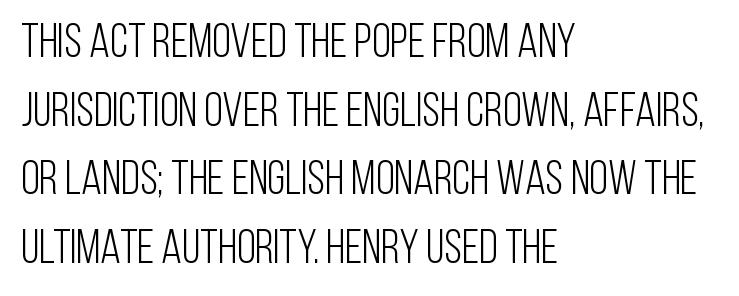
Anything drawn beneath the words? Only blank space. Horizontal alignment here is leftward, the default for most running prose. The tracking reads as untouched default to a designer's eye. This sample uses an upright cut, with every glyph sitting square on the baseline. A typesetter would call this proportional, since set widths differ per character. The characters are drawn with everyday or finer stroke widths.
